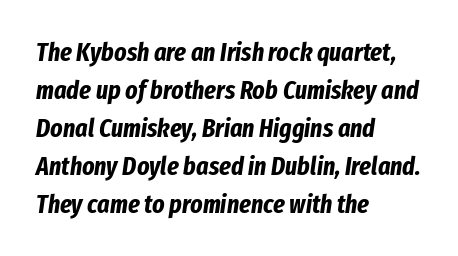
Is the block centered? No — it sits flush against the left margin. The axis of the letterforms is tilted away from vertical. The face used here is rendered with its standard letterfit. Baseline-to-baseline distance is the conventional proportion of letter height.
